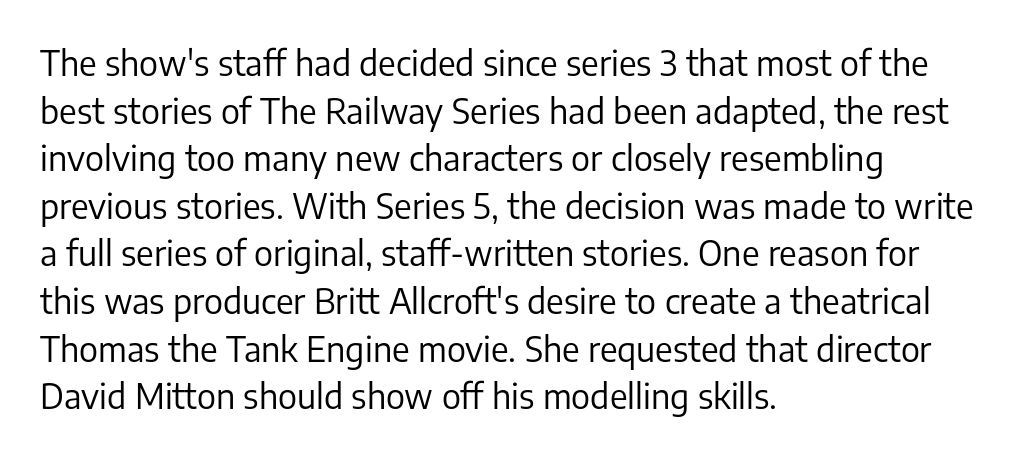
Check the space under the baseline: it is left empty. Weight: not bold — regular or lighter. Proportional: the letters do not fall into vertical columns. If you drew a line through each stem, it would be perfectly vertical. The letters sit at their default tracking, neither squeezed nor spread. Summary of vertical rhythm: regular, with standard interline spacing.
